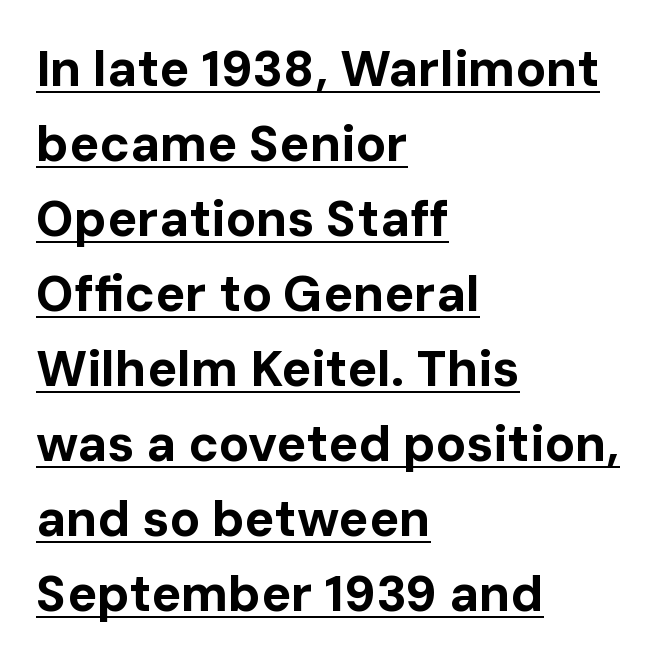
The image shows 50 px bold sans-serif type, upright; set left-aligned, normal line spacing (1.5x), normal letter spacing, underlined; low stroke contrast and a medium x-height.
